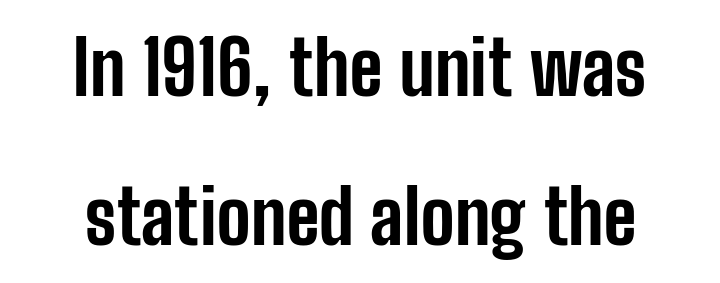
Q: Is the text bold? A: Yes.
Q: Is the text italic (slanted)? A: No, it is upright.
Q: Is the typeface a serif or a sans-serif typeface? A: Sans-serif.
Q: Is the text underlined? A: No.
Q: How is the paragraph aligned? A: Centered.
Q: Is the spacing between letters normal or unusually wide? A: Normal.
Q: Is the spacing between lines tight, normal or loose? A: Loose.
Q: Width (condensed, normal, or wide)? A: Condensed.
Q: Stroke contrast? A: Low.
Q: x-height? A: Medium.
Q: Monospaced? A: No.
